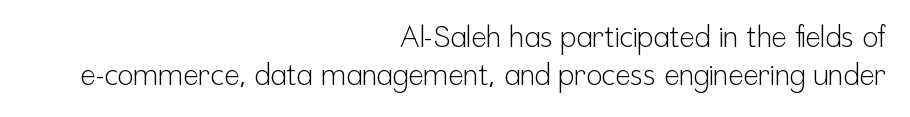
This sample keeps an unexceptional amount of space between lines. The letters advance in unequal steps, a hallmark of proportional type. Check under the words: just untouched page. Which margin do the lines hug? The right one — the left edge is uneven. Posture: upright roman.
